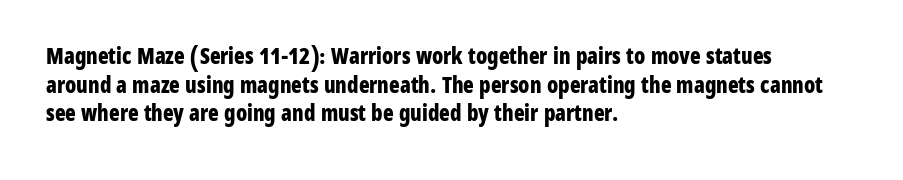
The image shows 22 px bold type, upright; set left-aligned, normal line spacing (1.3x), normal letter spacing, not underlined.
